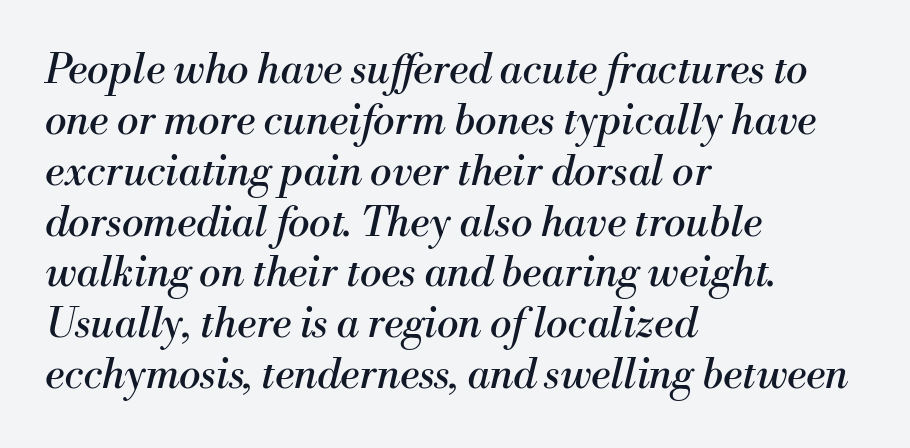
{"serif": "yes", "italic": "yes", "lean": "right", "slant_degrees": 13, "bold": "no", "weight": "regular", "width": "normal", "stroke_contrast": "medium", "x_height": "small", "monospaced": "no", "underline": "no", "align": "left", "line_spacing_ratio": 1.24, "letter_spacing": "normal", "letter_spacing_em": 0.0, "glyph_px": 41}
